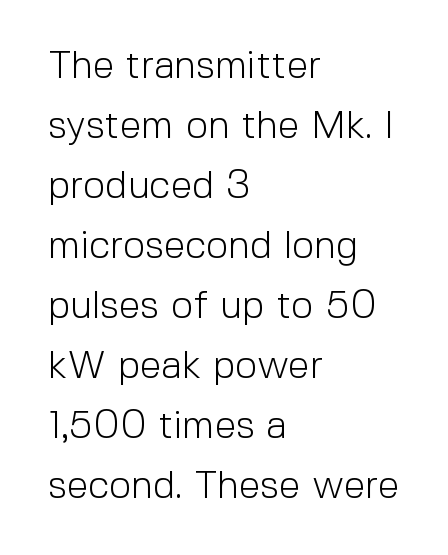
{"serif": "no", "italic": "no", "bold": "no", "weight": "light", "width": "normal", "x_height": "medium", "monospaced": "no", "underline": "no", "align": "left", "line_spacing": "normal", "line_spacing_ratio": 1.54, "letter_spacing": "normal", "letter_spacing_em": 0.0, "glyph_px": 39}
